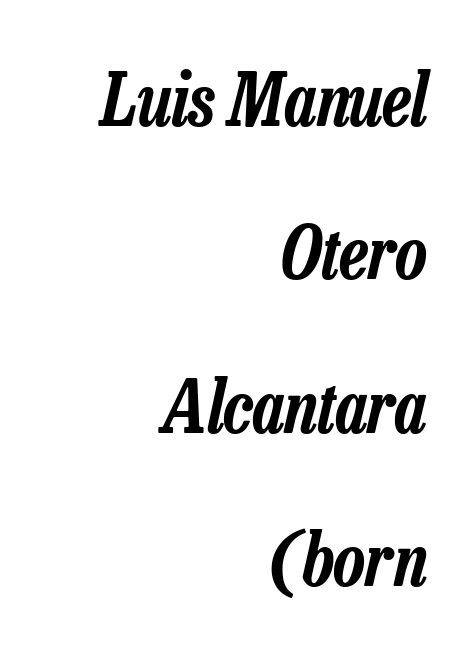
Spacing verdict: proportional, widths tailored to each character. The passage is arranged like a letterhead date or caption credit — flush right. The area under the type is left untouched. Vertical spacing — loose.
